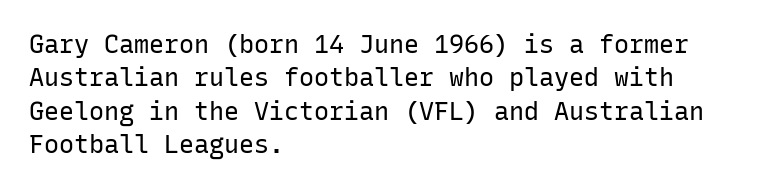
The image shows 25 px text type, upright; set left-aligned, normal line spacing (1.34x), normal letter spacing, not underlined.
